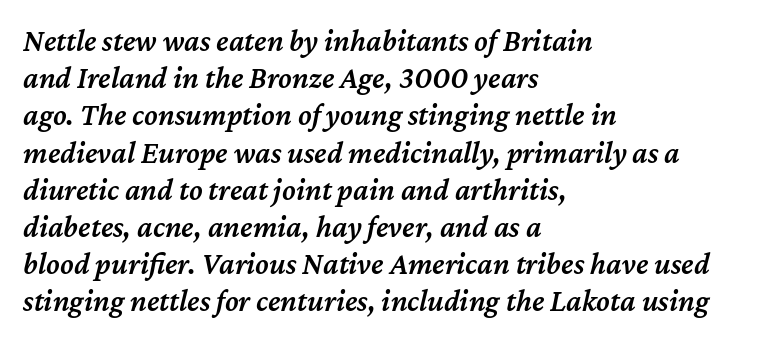
A bare baseline throughout the passage. Firm but not heavy-handed strokes: this text is semibold. The type is set solid horizontally, with unmodified tracking. Alignment: flush left.
